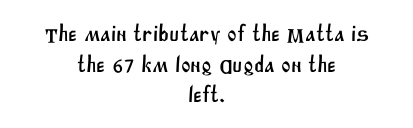
Does the copy run flush right? No — it is centered line by line. Reading down the column, the eye jumps a familiar distance to each next line. A bare baseline throughout the passage. A typesetter would call this zero additional tracking.
